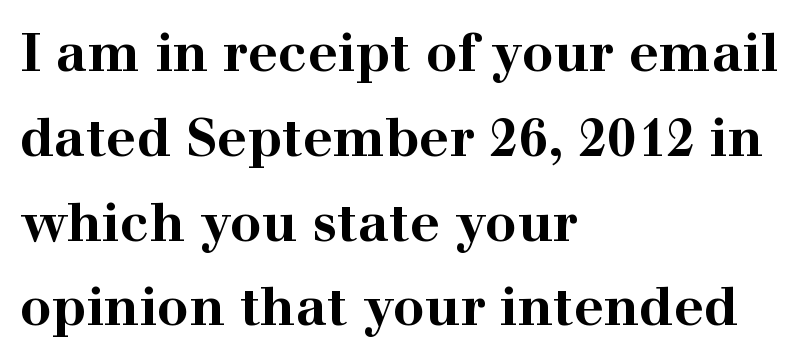
The letters sit at their default tracking, neither squeezed nor spread. Compared with typical paragraphs, the rows here are spaced about the same. Character widths vary here, with narrow letters taking less room than wide ones. I'd describe the lettering as bold — thick and assertive. Line beginnings align vertically; line endings do not. Look at the bottom of the vertical strokes: they flare into serifs here.
